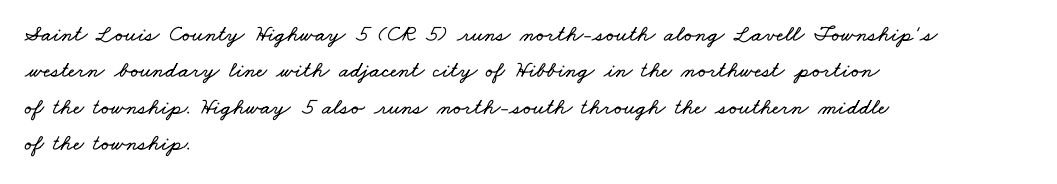
The image shows 23 px text type; set left-aligned, normal line spacing (1.58x), normal letter spacing, not underlined.
